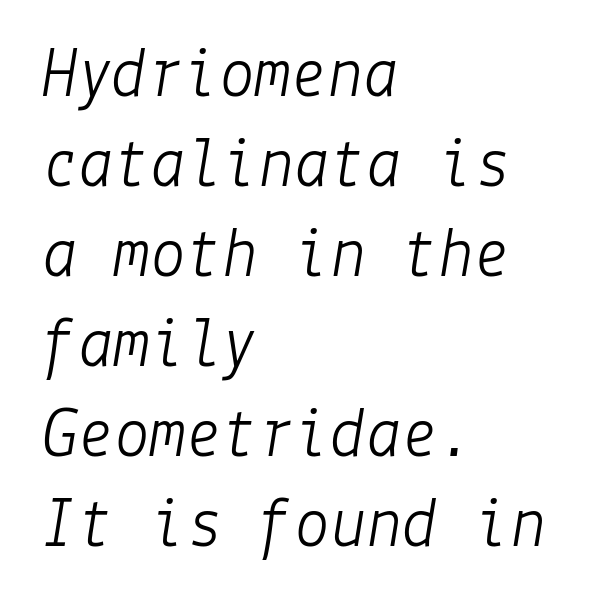
No word sits above an underline. In terms of posture, this sample is oblique. The passage shown has conventional tracking throughout. Heft: none added — not bold.
